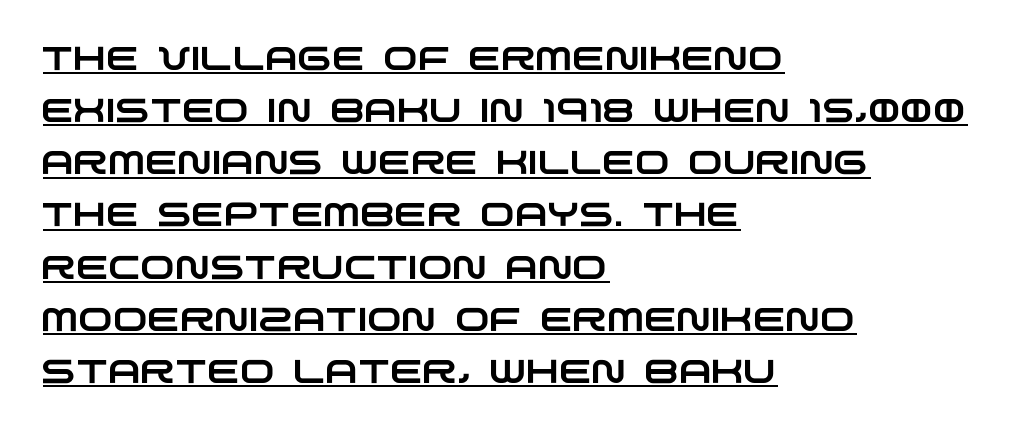
Alignment: flush left. Does the leading feel generous? No, just average. Short note: letters normally spaced. Spacing verdict: proportional, widths tailored to each character.
